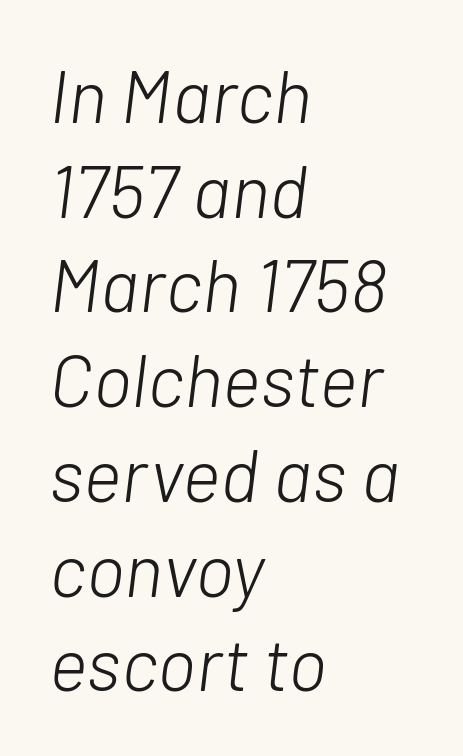
The image shows 74 px light type, italic (leaning right); set left-aligned, normal line spacing (1.28x), normal letter spacing, not underlined; low stroke contrast and a medium x-height.
